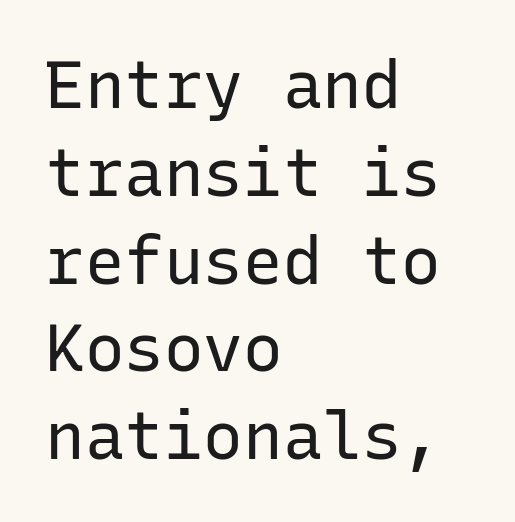
Here the glyphs are tracked normally, forming tight word shapes. Beneath every word, the page is bare. Whoever set this chose a conventional vertical rhythm. A typesetter would call this monospace, since all characters share one set width.
